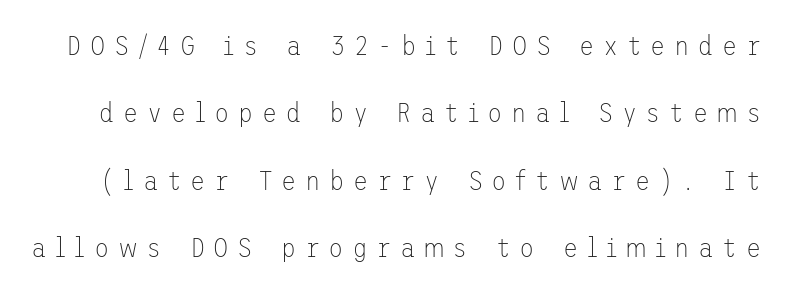
The image shows 28 px thin sans-serif type, upright; set loose line spacing (2.41x), unusually wide letter spacing (+0.3 em), not underlined; low stroke contrast and a medium x-height.
